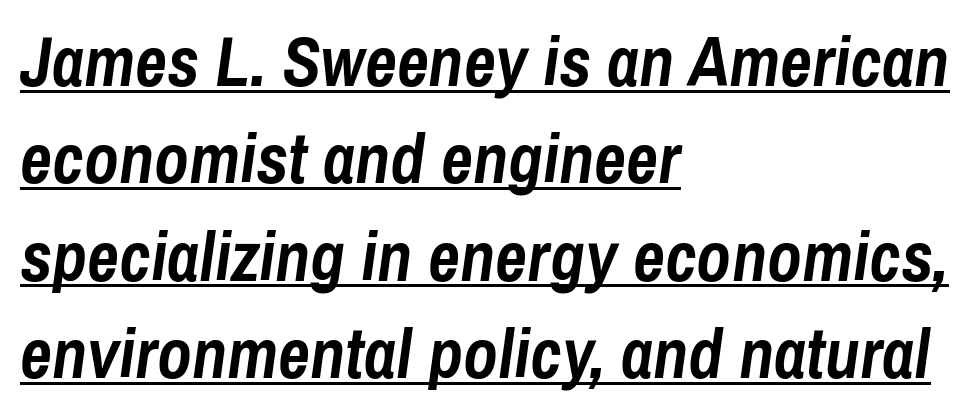
The image shows 70 px semibold, condensed type, italic (leaning right); set left-aligned, normal line spacing (1.39x), normal letter spacing, underlined; low stroke contrast and a medium x-height.
